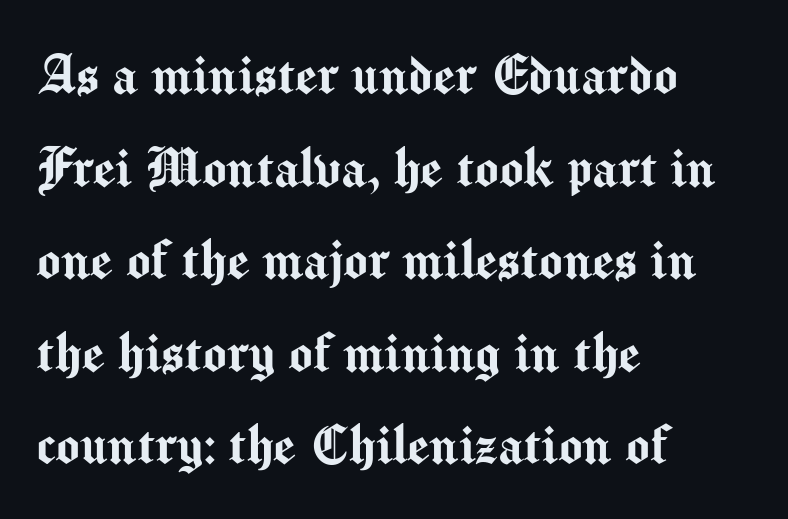
The image shows 63 px sans-serif type, upright; set left-aligned, normal line spacing (1.47x), normal letter spacing, not underlined; medium stroke contrast and a medium x-height.
